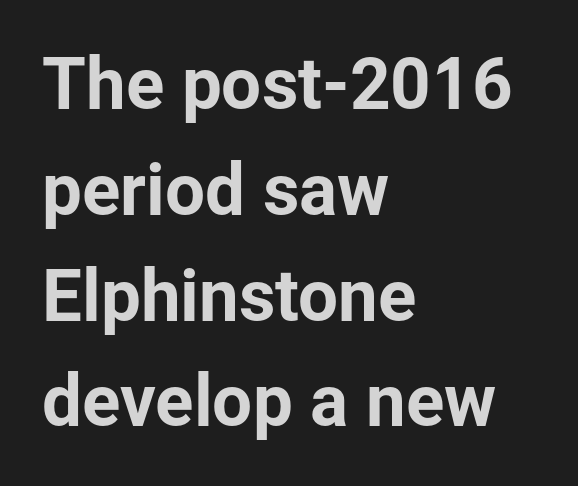
Q: Is the text italic (slanted)? A: No, it is upright.
Q: Is the typeface a serif or a sans-serif typeface? A: Sans-serif.
Q: Is the text underlined? A: No.
Q: How is the paragraph aligned? A: Left-aligned.
Q: Is the spacing between letters normal or unusually wide? A: Normal.
Q: Is the spacing between lines tight, normal or loose? A: Normal.
Q: Width (condensed, normal, or wide)? A: Normal.
Q: Stroke contrast? A: Low.
Q: x-height? A: Medium.
Q: Monospaced? A: No.
